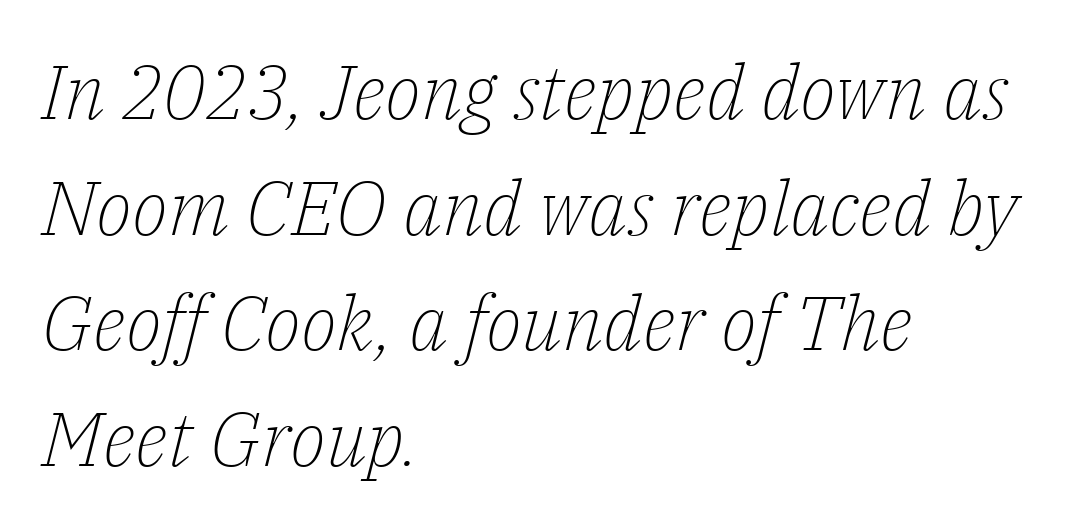
Q: Is the text bold? A: No.
Q: Is the text italic (slanted)? A: Yes, it leans right by about 14 degrees.
Q: Is the typeface a serif or a sans-serif typeface? A: Serif.
Q: Is the text underlined? A: No.
Q: How is the paragraph aligned? A: Left-aligned.
Q: Is the spacing between letters normal or unusually wide? A: Normal.
Q: Is the spacing between lines tight, normal or loose? A: Normal.
Q: Width (condensed, normal, or wide)? A: Normal.
Q: Stroke contrast? A: Low.
Q: x-height? A: Medium.
Q: Monospaced? A: No.
